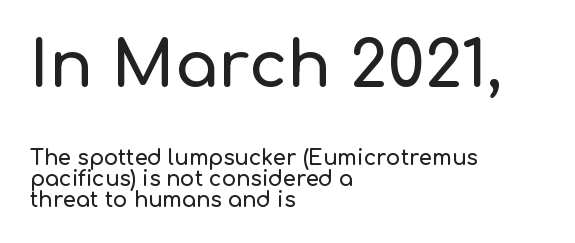
{"serif": "no", "italic": "no", "width": "normal", "stroke_contrast": "low", "x_height": "medium", "monospaced": "no", "underline": "no", "align": "left", "line_spacing": "tight", "line_spacing_ratio": 1.01, "letter_spacing": "normal", "letter_spacing_em": 0.0, "larger_block": "first", "size_ratio": 3.05, "glyph_px": 64}
